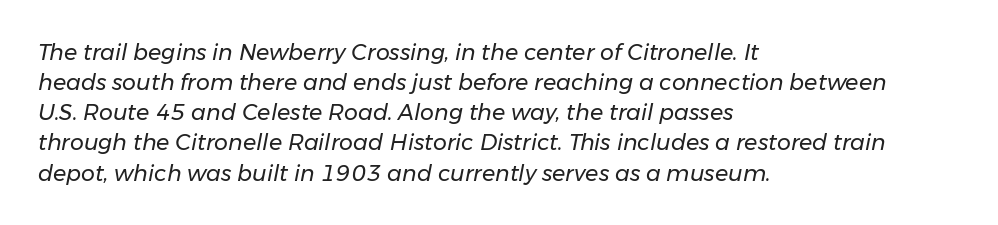
Q: Is the text bold? A: No.
Q: Is the text italic (slanted)? A: Yes, it leans right by about 11 degrees.
Q: Is the text underlined? A: No.
Q: How is the paragraph aligned? A: Left-aligned.
Q: Is the spacing between letters normal or unusually wide? A: Normal.
Q: Is the spacing between lines tight, normal or loose? A: Normal.
